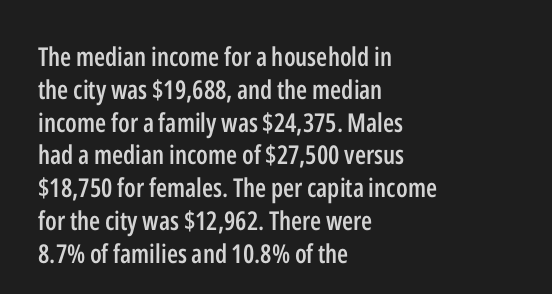
Q: Is the text bold? A: Semi-bold.
Q: Is the text italic (slanted)? A: No, it is upright.
Q: Is the text underlined? A: No.
Q: How is the paragraph aligned? A: Left-aligned.
Q: Is the spacing between letters normal or unusually wide? A: Normal.
Q: Is the spacing between lines tight, normal or loose? A: Normal.
